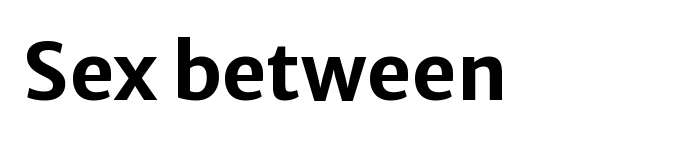
{"serif": "no", "italic": "no", "bold": "yes", "weight": "bold", "width": "normal", "stroke_contrast": "low", "x_height": "medium", "monospaced": "no", "underline": "no", "letter_spacing": "normal", "letter_spacing_em": 0.0, "glyph_px": 78}
